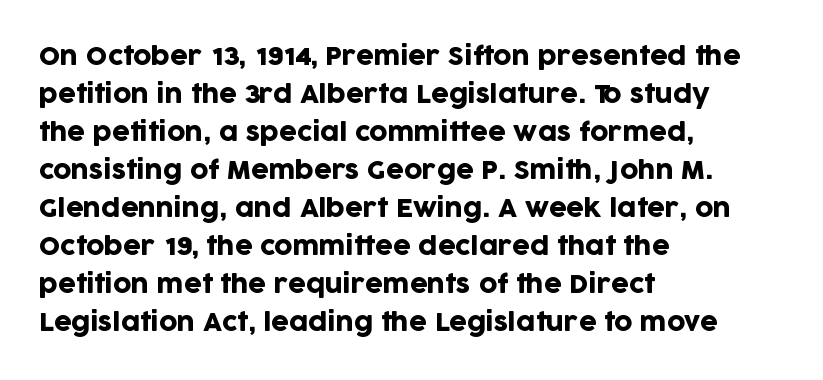
Q: Is the text italic (slanted)? A: No, it is upright.
Q: Is the text underlined? A: No.
Q: How is the paragraph aligned? A: Left-aligned.
Q: Is the spacing between letters normal or unusually wide? A: Normal.
Q: Is the spacing between lines tight, normal or loose? A: Normal.
